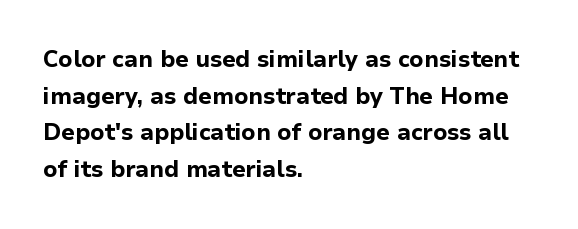
Visually the block forms a straight wall on the left and a jagged coastline on the right. The letters are bold, with thick, heavy strokes. The gap between lines stays unmarked. This sample keeps an unexceptional amount of space between lines. The horizontal fit of the characters is conventional and even. Vertical strokes here are truly vertical.
